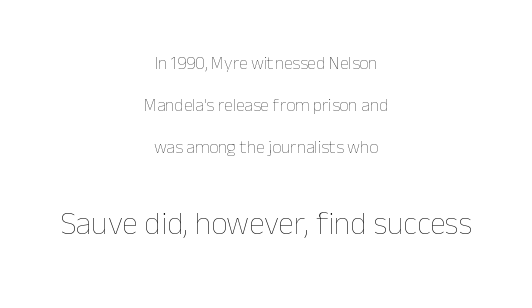
The image shows 32 px thin type, upright; set centered, loose line spacing (2.33x), normal letter spacing, not underlined; the second (bottom) block is 1.78x larger; low stroke contrast and a medium x-height.
